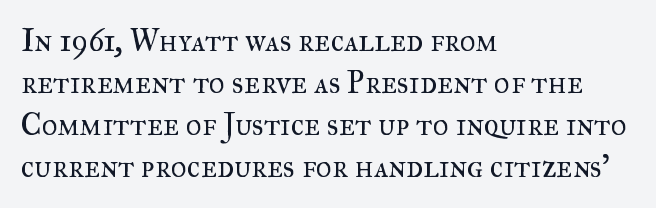
Q: Is the text bold? A: No.
Q: Is the text italic (slanted)? A: No, it is upright.
Q: Is the typeface a serif or a sans-serif typeface? A: Serif.
Q: Is the text underlined? A: No.
Q: How is the paragraph aligned? A: Left-aligned.
Q: Is the spacing between letters normal or unusually wide? A: Normal.
Q: Is the spacing between lines tight, normal or loose? A: Normal.
Q: Width (condensed, normal, or wide)? A: Normal.
Q: Stroke contrast? A: Medium.
Q: x-height? A: Small.
Q: Monospaced? A: No.
